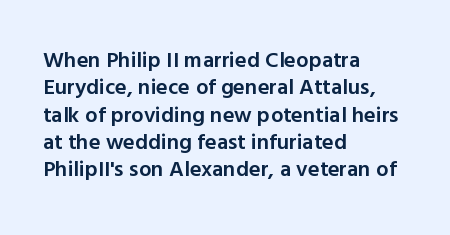
The image shows 22 px text type, upright; set left-aligned, line spacing 1.24x, normal letter spacing, not underlined.
